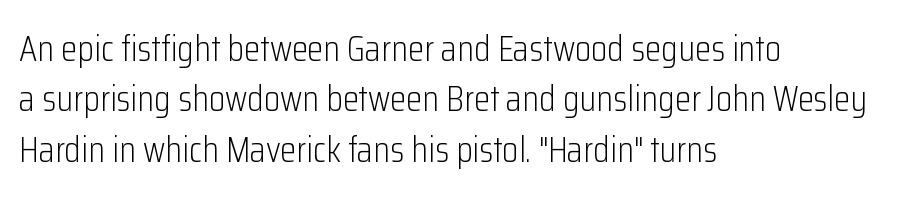
The strokes carry an ordinary text weight at most. Only glyphs here, with clear space below each row. Each word holds together tightly as a unit, with standard inter-letter gaps. To sum up the face: it is a sans, with no serifs. If you measured baseline to baseline, you'd find a middling distance.
